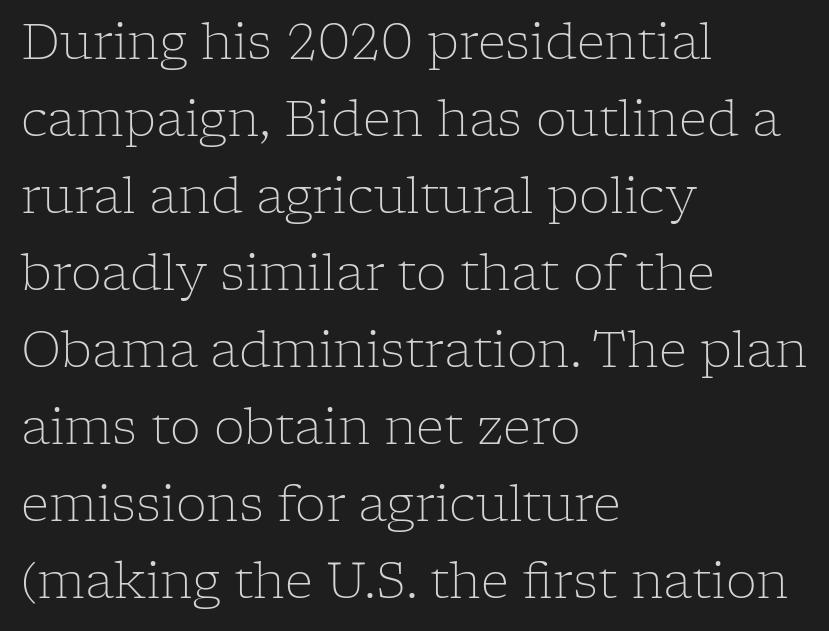
Q: Is the text bold? A: No.
Q: Is the text italic (slanted)? A: No, it is upright.
Q: Is the typeface a serif or a sans-serif typeface? A: Serif.
Q: Is the text underlined? A: No.
Q: How is the paragraph aligned? A: Left-aligned.
Q: Is the spacing between letters normal or unusually wide? A: Normal.
Q: Is the spacing between lines tight, normal or loose? A: Normal.
Q: Width (condensed, normal, or wide)? A: Normal.
Q: Stroke contrast? A: Low.
Q: x-height? A: Medium.
Q: Monospaced? A: No.
